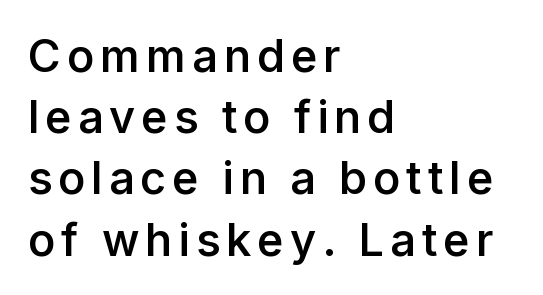
The image shows 45 px semibold sans-serif type, upright; set left-aligned, normal line spacing (1.36x), not underlined; low stroke contrast and a medium x-height.
